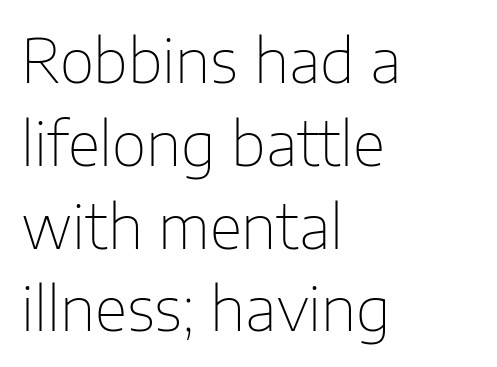
{"serif": "no", "italic": "no", "bold": "no", "weight": "thin", "width": "normal", "stroke_contrast": "low", "x_height": "medium", "monospaced": "no", "underline": "no", "align": "left", "line_spacing": "normal", "line_spacing_ratio": 1.38, "letter_spacing": "normal", "letter_spacing_em": 0.0, "glyph_px": 60}
